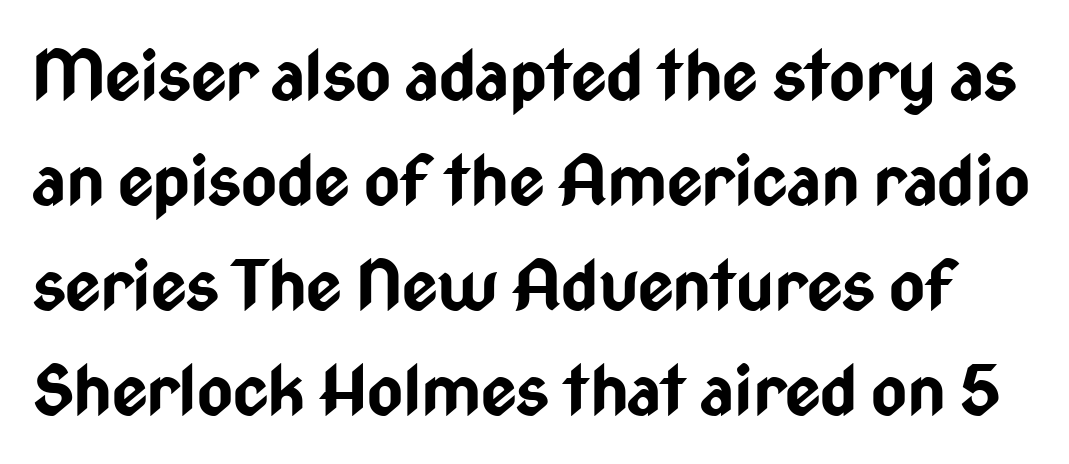
Q: Is the text bold? A: Yes.
Q: Is the text italic (slanted)? A: No, it is upright.
Q: Is the typeface a serif or a sans-serif typeface? A: Sans-serif.
Q: Is the text underlined? A: No.
Q: Is the spacing between letters normal or unusually wide? A: Normal.
Q: Is the spacing between lines tight, normal or loose? A: Normal.
Q: Width (condensed, normal, or wide)? A: Condensed.
Q: Stroke contrast? A: Low.
Q: x-height? A: Medium.
Q: Monospaced? A: No.
